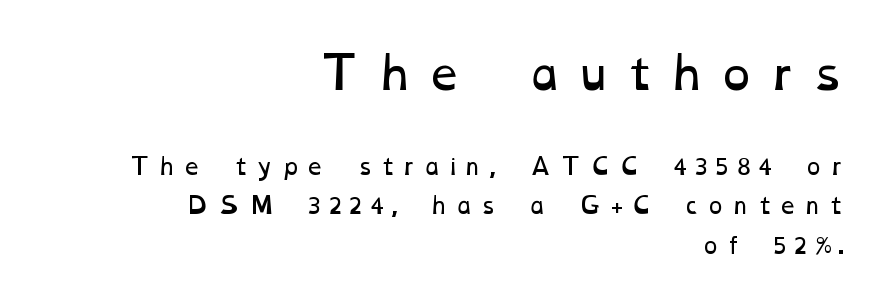
This rendering uses right alignment, leaving the left contour irregular. Larger block? The one above; the one below is distinctly smaller. Looks like regular typesetting: each glyph gets only the width it needs. Nobody drew a line under any word here. The strokes are not fattened; the text isn't bold.
